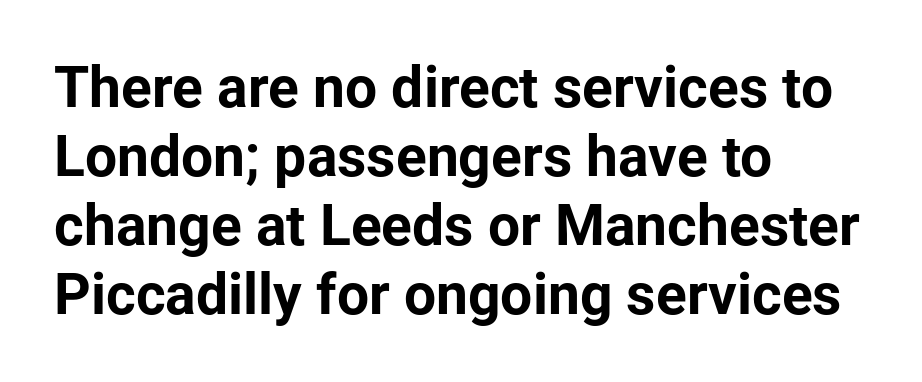
The image shows 57 px bold sans-serif type, upright; set left-aligned, line spacing 1.21x, normal letter spacing, not underlined; low stroke contrast and a medium x-height.
